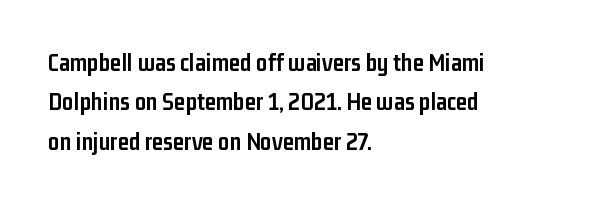
The image shows 25 px bold type, upright; set left-aligned, normal line spacing (1.58x), normal letter spacing, not underlined.
